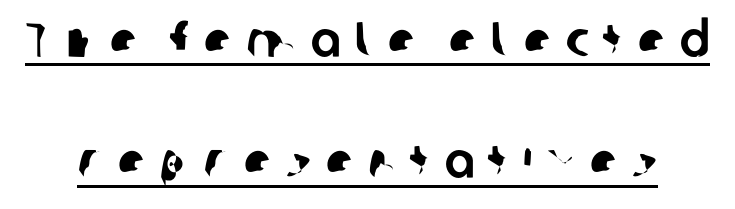
The image shows 50 px sans-serif type; set loose line spacing (2.43x), unusually wide letter spacing (+0.29 em), underlined; low stroke contrast and a medium x-height.
